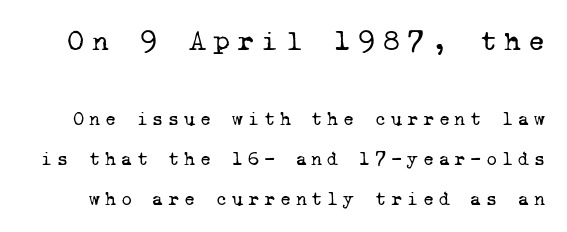
{"serif": "yes", "bold": "no", "weight": "regular", "width": "normal", "stroke_contrast": "low", "x_height": "medium", "monospaced": "yes", "underline": "no", "line_spacing": "loose", "line_spacing_ratio": 2.12, "letter_spacing": "wide", "letter_spacing_em": 0.25, "larger_block": "first", "size_ratio": 1.53, "glyph_px": 29}
